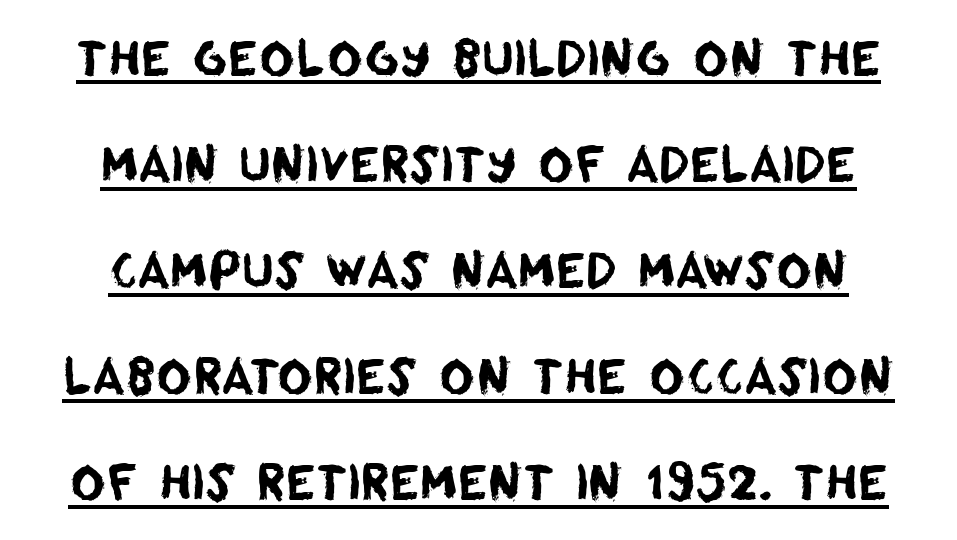
These characters rest on top of a visible drawn line. Is this a sans? Yes — the strokes have no serifs. Summary of vertical rhythm: relaxed, with wide interline spacing. Glyph-to-glyph distance matches everyday printed text. Think of a printed novel: that variable character pitch is what you see here. The lines are quadded center.
